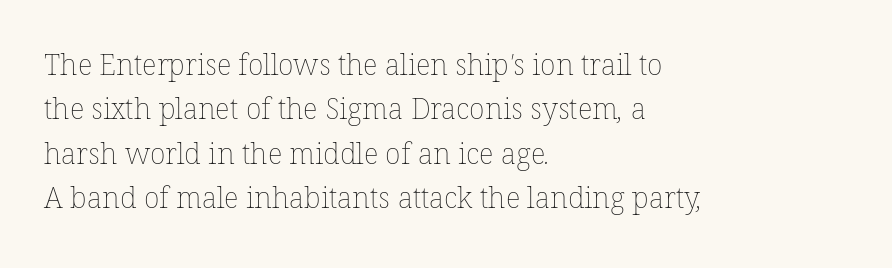
In terms of letterspacing, this is plain default setting. Alignment: flush left. Underlining? Definitely not there. This block has exactly the height ordinary leading produces.
